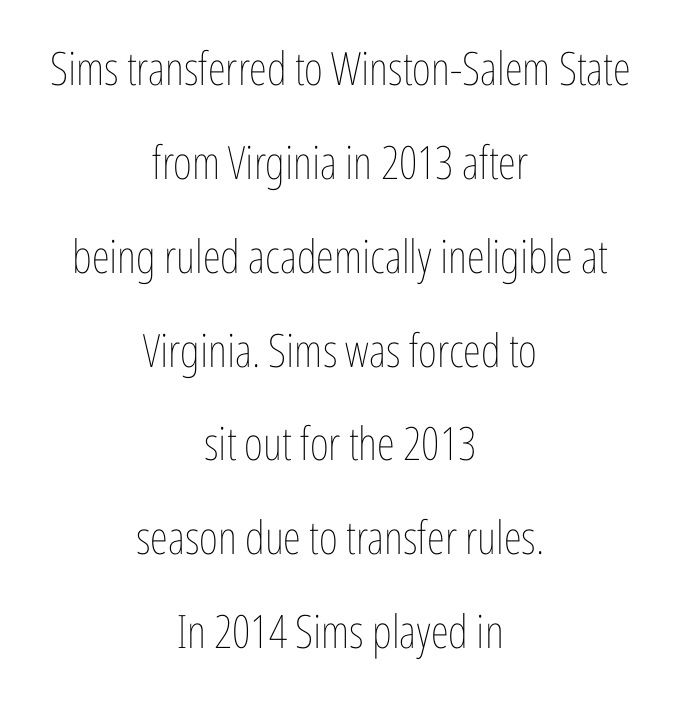
{"italic": "no", "bold": "no", "weight": "thin", "width": "condensed", "stroke_contrast": "low", "x_height": "medium", "monospaced": "no", "underline": "no", "align": "center", "line_spacing": "loose", "line_spacing_ratio": 2.04, "letter_spacing": "normal", "letter_spacing_em": 0.0, "glyph_px": 46}
